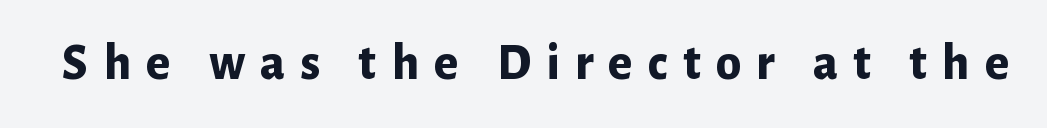
Notice how the stems are strictly vertical — no italics here. Plain, unruled lines of type. Classification — sans serif. Pretty heavy lettering here — definitely bold. The letters are spread apart with noticeably loose tracking. The face used here is proportionally spaced, like ordinary book or web type.
